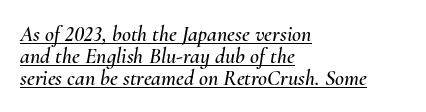
What's the leading like? Squeezed, with rows nearly overlapping. Compared with a centered layout, this one pins lines to the left instead. Caption: lettering with a line underneath. The axis of the letterforms is tilted away from vertical. In terms of letterspacing, this is plain default setting.
